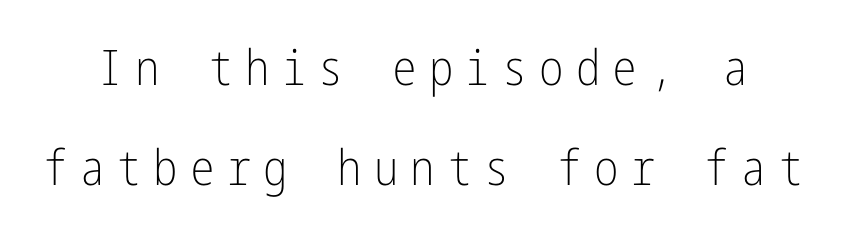
Q: Is the text bold? A: No.
Q: Is the text italic (slanted)? A: No, it is upright.
Q: Is the typeface a serif or a sans-serif typeface? A: Sans-serif.
Q: Is the text underlined? A: No.
Q: Is the spacing between letters normal or unusually wide? A: Unusually wide.
Q: Is the spacing between lines tight, normal or loose? A: Loose.
Q: Width (condensed, normal, or wide)? A: Condensed.
Q: Stroke contrast? A: Low.
Q: x-height? A: Medium.
